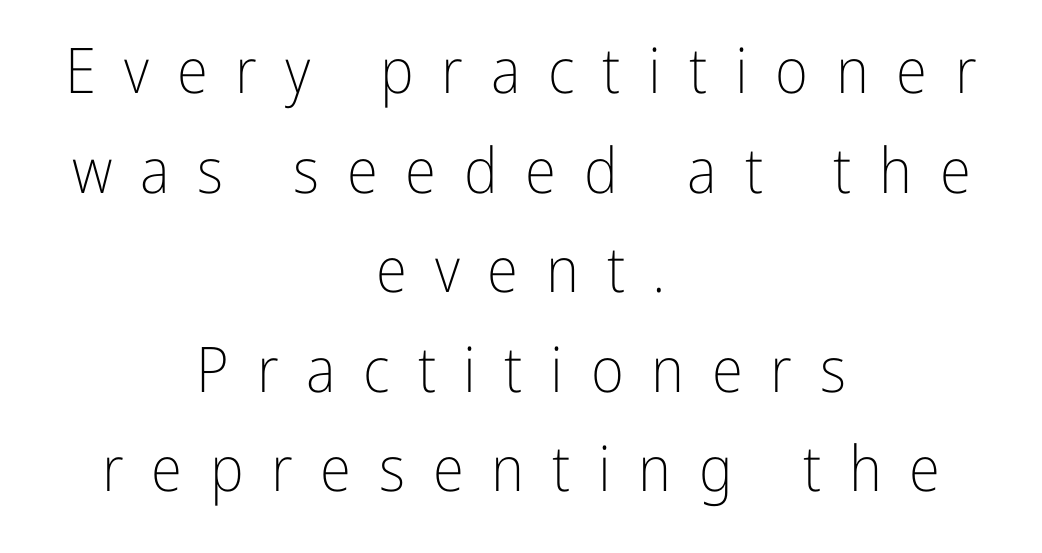
Short note: letters widely spaced. The rag falls on both sides of this text block equally. Has an underline been added? It has not. Baseline-to-baseline distance is the conventional proportion of letter height.
